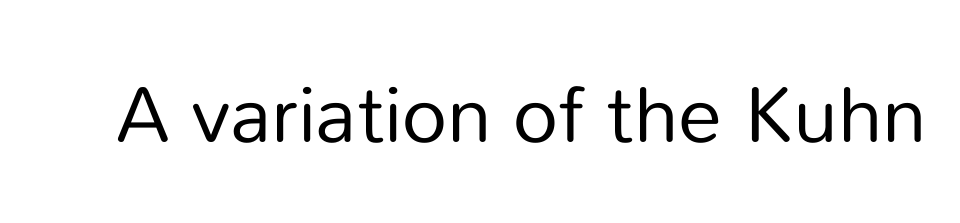
{"serif": "no", "italic": "no", "bold": "no", "weight": "regular", "width": "normal", "stroke_contrast": "low", "x_height": "medium", "monospaced": "no", "underline": "no", "letter_spacing": "normal", "letter_spacing_em": 0.0, "glyph_px": 79}
